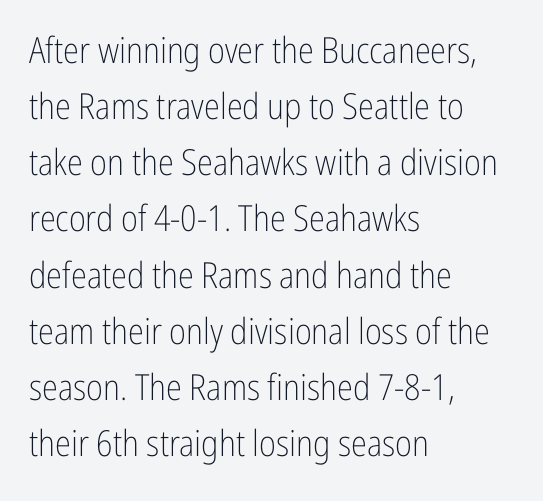
The image shows 36 px light, condensed sans-serif type, upright; set left-aligned, normal line spacing (1.56x), normal letter spacing, not underlined; low stroke contrast and a medium x-height.
